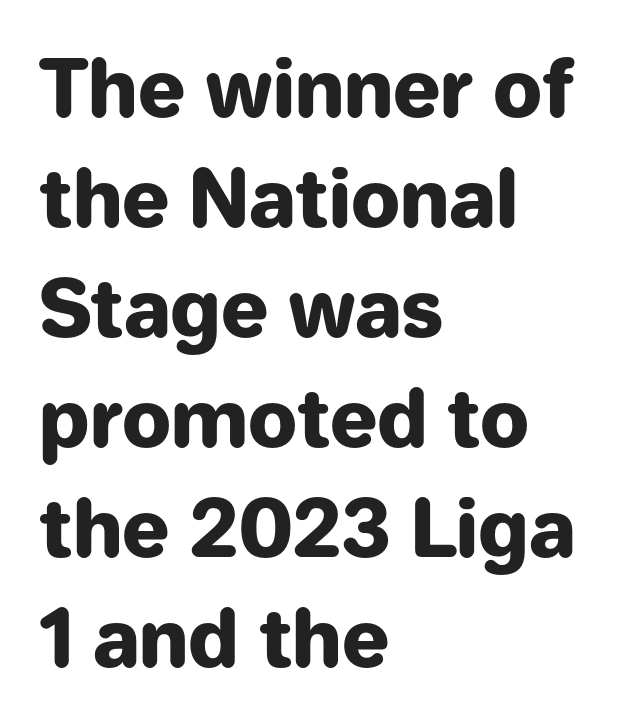
The image shows 78 px heavy sans-serif type, upright; set left-aligned, normal line spacing (1.41x), normal letter spacing, not underlined; low stroke contrast and a medium x-height.
